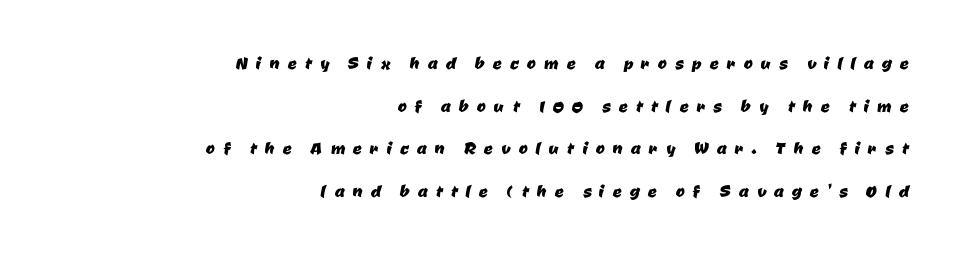
The image shows 22 px text type; set right-aligned, loose line spacing (1.94x), unusually wide letter spacing (+0.37 em), not underlined.
